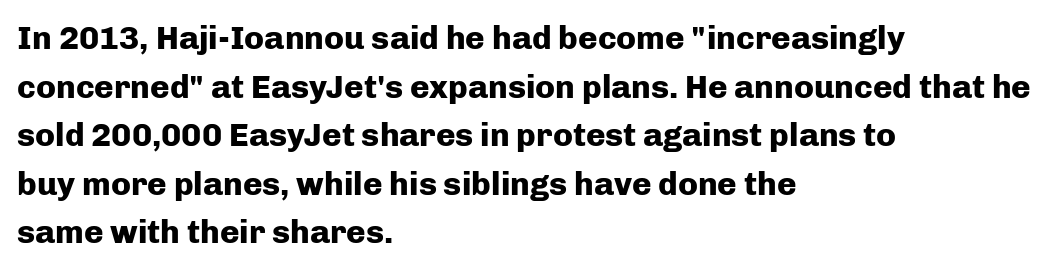
The image shows 33 px heavy sans-serif type, upright; set left-aligned, normal line spacing (1.47x), normal letter spacing, not underlined; low stroke contrast and a medium x-height.
